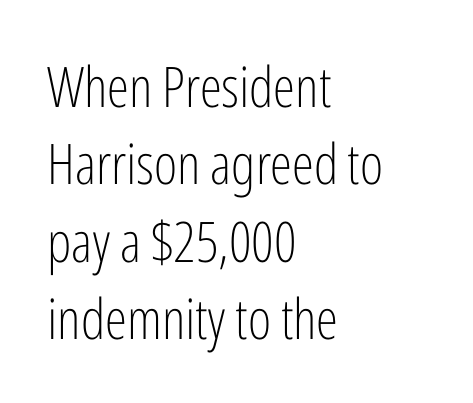
The image shows 56 px light, condensed sans-serif type, upright; set left-aligned, normal line spacing (1.38x), normal letter spacing, not underlined; low stroke contrast and a medium x-height.
